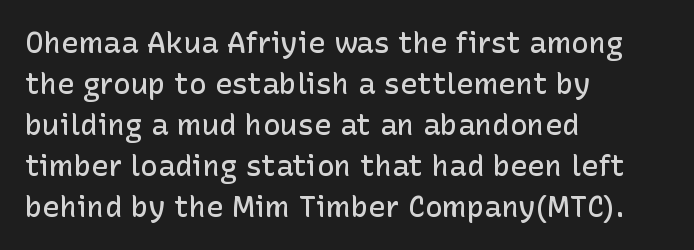
A bit beefed up — I'd call it semibold rather than bold. Characters follow at the spacing the type designer built in. Font category for this specimen: sans-serif. Each row of text sits above clean, open space. Tall strokes in this sample are plumb rather than angled. The designer left line spacing at the default.
